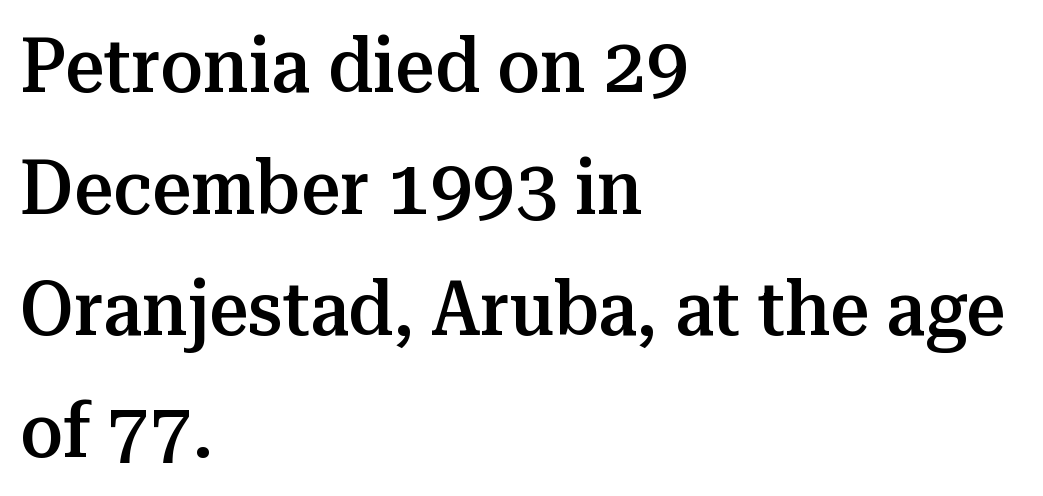
The image shows 77 px semibold serif type, upright; set left-aligned, normal line spacing (1.58x), normal letter spacing, not underlined; medium stroke contrast and a medium x-height.
